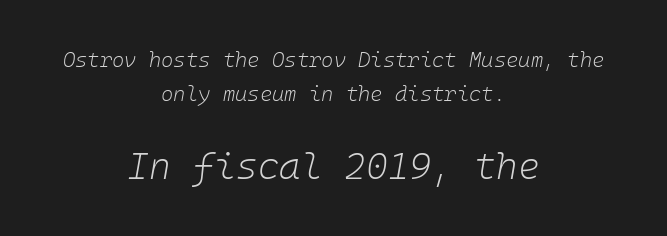
Q: Is the text bold? A: No.
Q: Is the text italic (slanted)? A: Yes, it leans right by about 10 degrees.
Q: Is the text underlined? A: No.
Q: How is the paragraph aligned? A: Centered.
Q: Is the spacing between letters normal or unusually wide? A: Normal.
Q: Is the spacing between lines tight, normal or loose? A: Normal.
Q: Which block of text is set in a larger size, the first (top) or the second (bottom)? A: The second (bottom) one.
Q: Width (condensed, normal, or wide)? A: Normal.
Q: Stroke contrast? A: Low.
Q: x-height? A: Medium.
